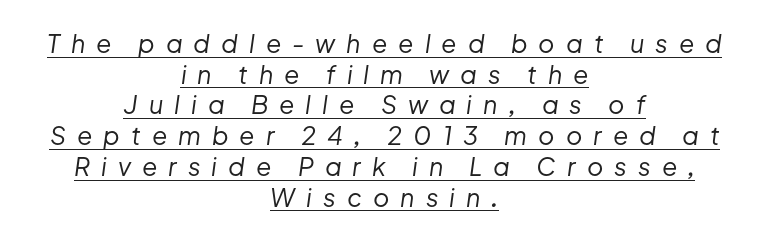
{"italic": "yes", "lean": "right", "slant_degrees": 8, "bold": "no", "underline": "yes", "align": "center", "line_spacing_ratio": 1.23, "letter_spacing": "wide", "letter_spacing_em": 0.44, "glyph_px": 25}
